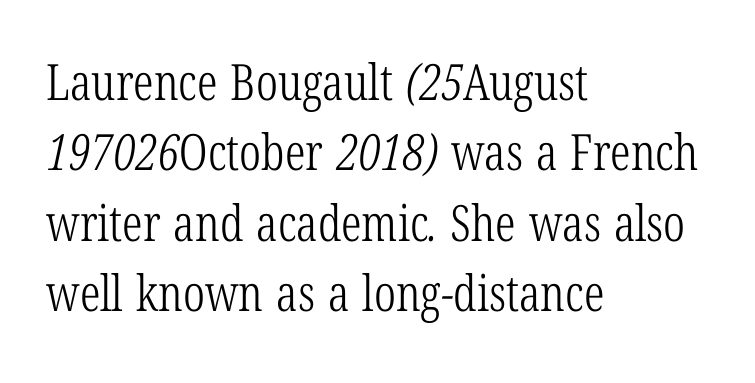
The image shows 50 px light, condensed serif type; set left-aligned, normal line spacing (1.41x), normal letter spacing, not underlined; low stroke contrast and a medium x-height.
